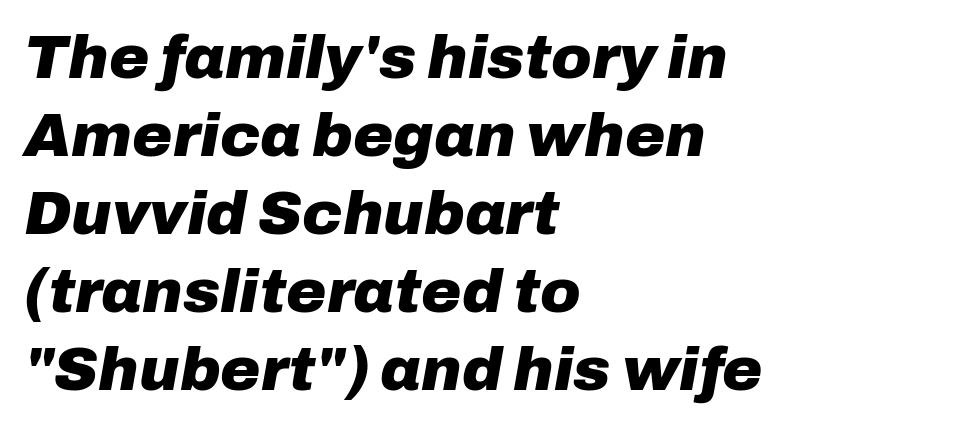
The image shows 61 px heavy type, italic (leaning right); set left-aligned, normal line spacing (1.28x), normal letter spacing, not underlined; low stroke contrast and a medium x-height.
